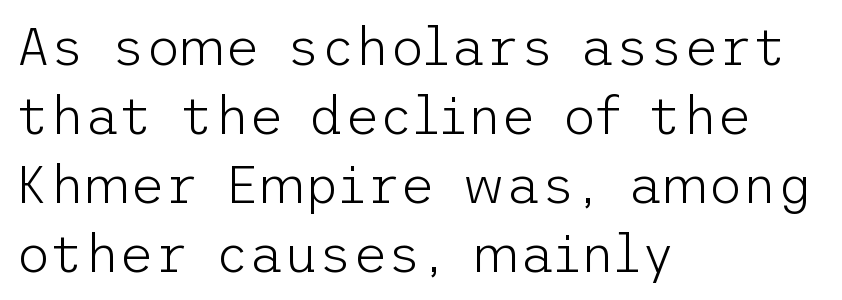
{"serif": "no", "italic": "no", "bold": "no", "weight": "light", "width": "normal", "stroke_contrast": "low", "x_height": "medium", "underline": "no", "align": "left", "line_spacing": "normal", "line_spacing_ratio": 1.3, "letter_spacing": "normal", "letter_spacing_em": 0.0, "glyph_px": 53}
